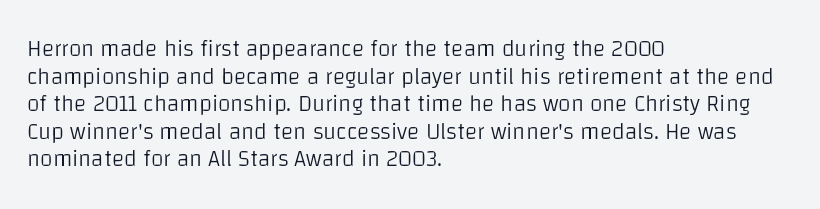
{"italic": "no", "bold": "no", "underline": "no", "align": "left", "line_spacing_ratio": 1.2, "letter_spacing": "normal", "letter_spacing_em": 0.0, "glyph_px": 23}
